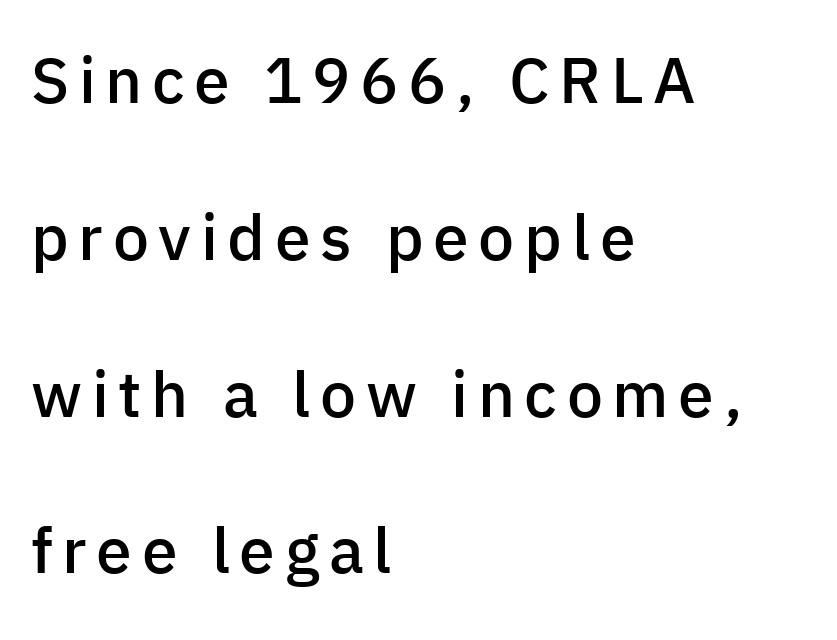
{"serif": "no", "italic": "no", "bold": "semi", "weight": "semibold", "width": "normal", "stroke_contrast": "low", "x_height": "medium", "monospaced": "no", "underline": "no", "align": "left", "line_spacing": "loose", "line_spacing_ratio": 2.45, "glyph_px": 64}
